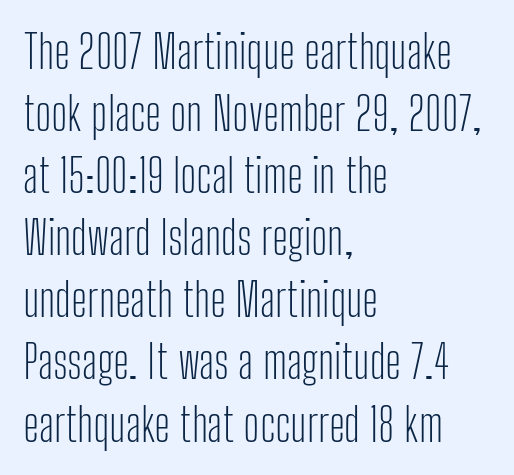
Style check: upright. The font is comparable to plain body text, perhaps lighter. The lines are quadded left. Each letter keeps its own natural width here, so spacing adapts to shape. Horizontal bands of white between lines are of average thickness. Is this a sans? Yes — the strokes have no serifs.
